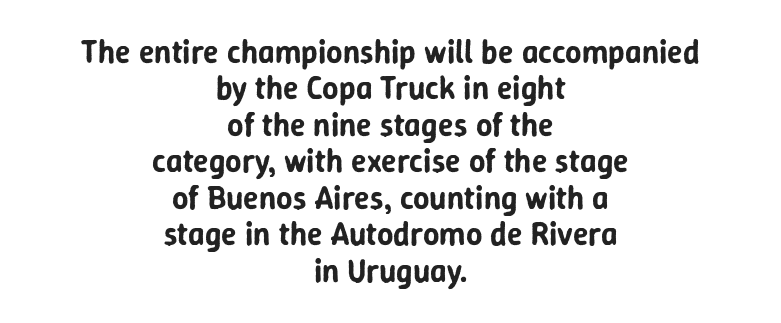
Q: Is the text italic (slanted)? A: No, it is upright.
Q: Is the typeface a serif or a sans-serif typeface? A: Sans-serif.
Q: Is the text underlined? A: No.
Q: How is the paragraph aligned? A: Centered.
Q: Is the spacing between letters normal or unusually wide? A: Normal.
Q: Is the spacing between lines tight, normal or loose? A: Tight.
Q: Width (condensed, normal, or wide)? A: Normal.
Q: Stroke contrast? A: Low.
Q: x-height? A: Medium.
Q: Monospaced? A: No.
